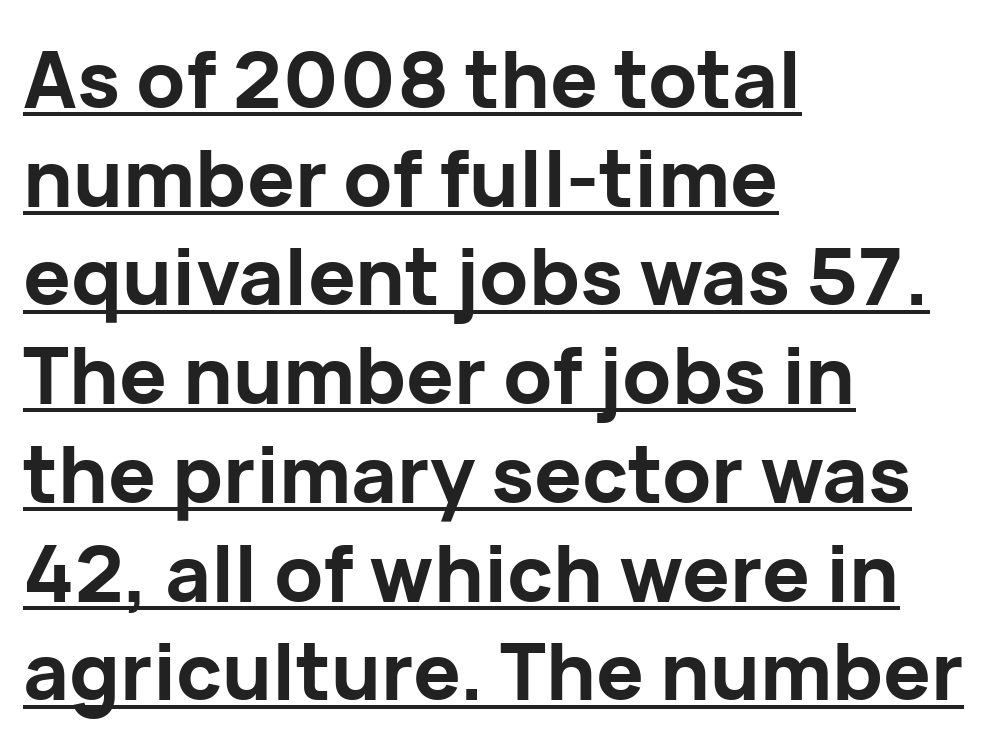
The image shows 79 px bold sans-serif type, upright; set left-aligned, normal line spacing (1.25x), normal letter spacing, underlined; low stroke contrast and a medium x-height.
